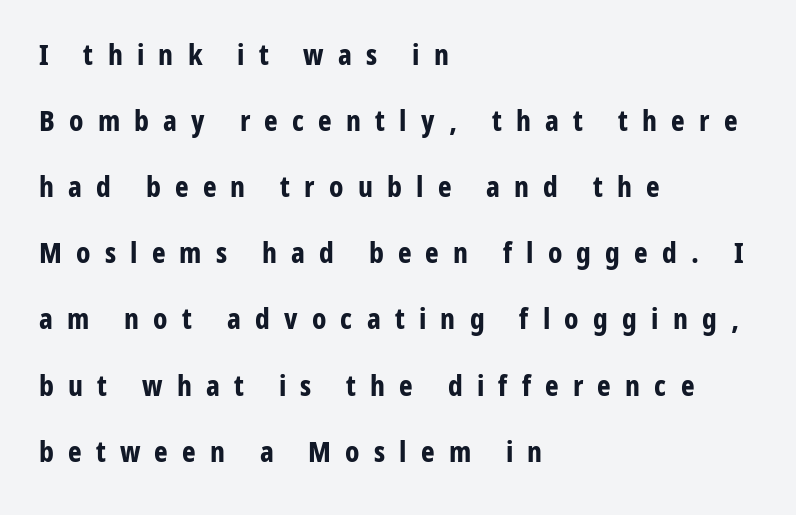
Q: Is the text bold? A: Yes.
Q: Is the text italic (slanted)? A: No, it is upright.
Q: Is the typeface a serif or a sans-serif typeface? A: Sans-serif.
Q: Is the text underlined? A: No.
Q: How is the paragraph aligned? A: Left-aligned.
Q: Is the spacing between letters normal or unusually wide? A: Unusually wide.
Q: Is the spacing between lines tight, normal or loose? A: Loose.
Q: Width (condensed, normal, or wide)? A: Condensed.
Q: Stroke contrast? A: Low.
Q: x-height? A: Medium.
Q: Monospaced? A: No.
